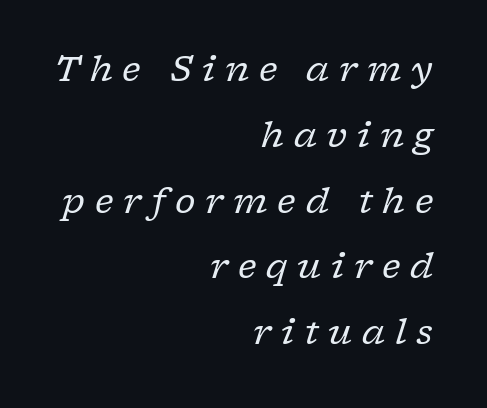
The image shows 35 px regular-weight serif type, italic (leaning right); set right-aligned, line spacing 1.88x, unusually wide letter spacing (+0.28 em), not underlined; low stroke contrast and a medium x-height.
